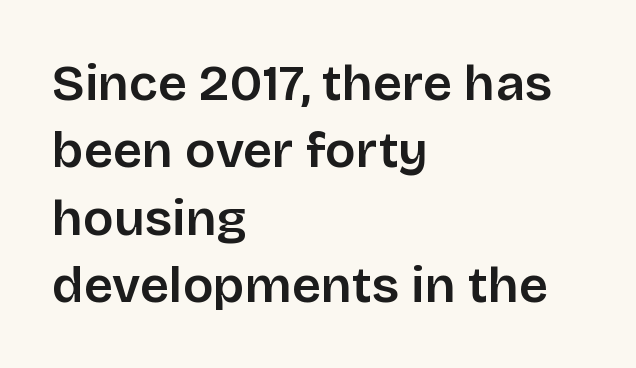
{"serif": "no", "italic": "no", "width": "normal", "stroke_contrast": "low", "x_height": "large", "monospaced": "no", "underline": "no", "align": "left", "line_spacing": "normal", "line_spacing_ratio": 1.32, "letter_spacing": "normal", "letter_spacing_em": 0.0, "glyph_px": 51}
